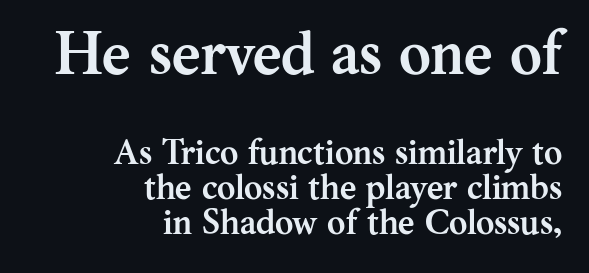
Stroke thickness is high; the sample reads as a true bold. Look at the bottom of the vertical strokes: they flare into serifs here. The rendering shrinks the type as you move from the upper chunk to the lower. Do the characters align in a grid? No, the font is proportional. The paragraph has a hard right edge and a soft left edge. You can tell it's not italic because the verticals are truly vertical.
